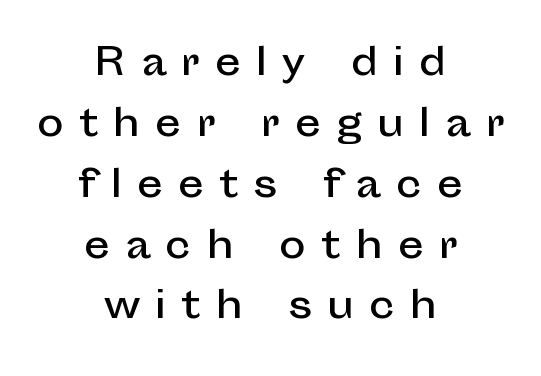
The image shows 36 px sans-serif type, upright; set centered, normal line spacing (1.69x), unusually wide letter spacing (+0.42 em), not underlined; low stroke contrast and a medium x-height.
